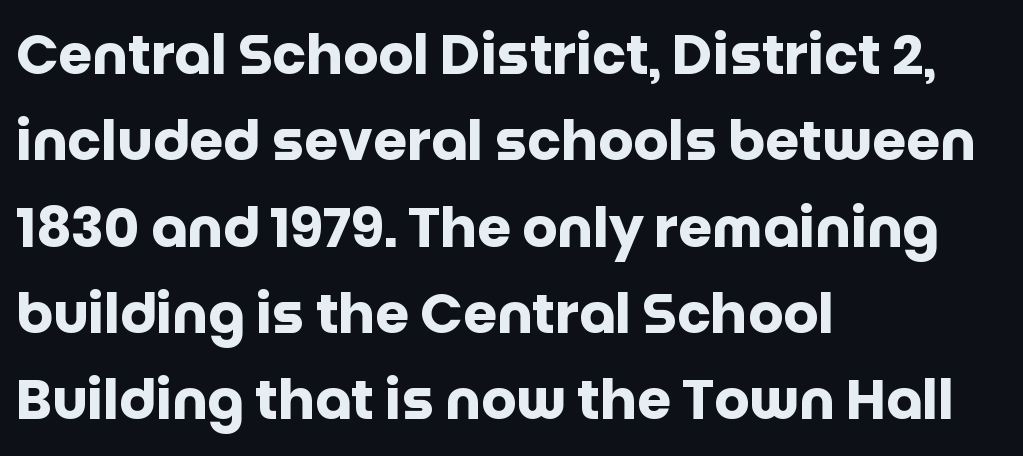
The image shows 55 px heavy sans-serif type, upright; set left-aligned, normal line spacing (1.57x), normal letter spacing, not underlined; low stroke contrast and a large x-height.
